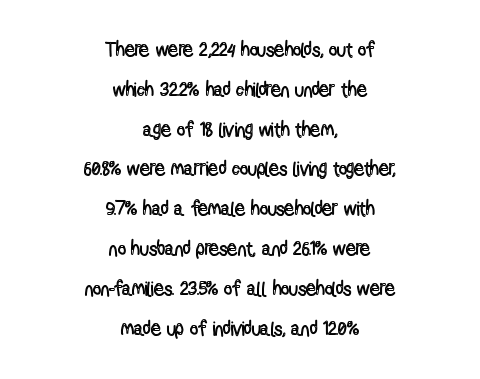
{"italic": "no", "underline": "no", "align": "center", "line_spacing": "loose", "line_spacing_ratio": 1.99, "letter_spacing": "normal", "letter_spacing_em": 0.0, "glyph_px": 20}
